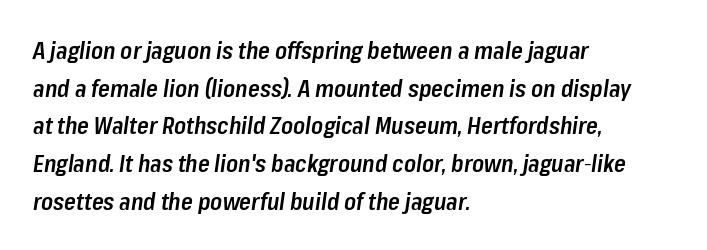
{"italic": "yes", "lean": "right", "slant_degrees": 8, "bold": "semi", "underline": "no", "align": "left", "line_spacing": "normal", "line_spacing_ratio": 1.57, "letter_spacing": "normal", "letter_spacing_em": 0.0, "glyph_px": 24}
